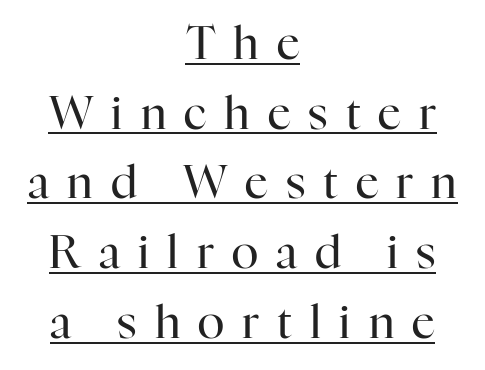
The image shows 45 px regular-weight serif type, upright; set centered, normal line spacing (1.55x), unusually wide letter spacing (+0.4 em), underlined; high stroke contrast and a medium x-height.
